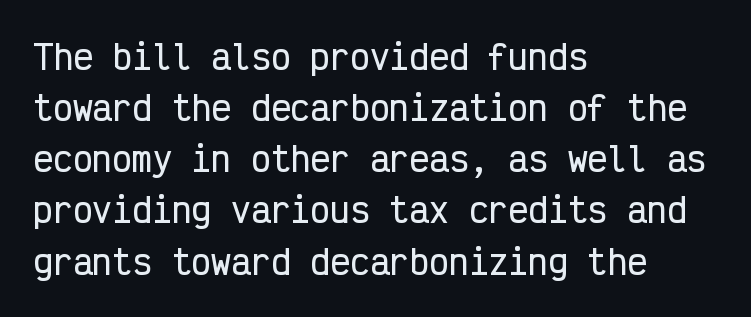
The image shows 33 px condensed sans-serif type, upright, monospaced; set left-aligned, normal line spacing (1.55x), normal letter spacing, not underlined; low stroke contrast and a medium x-height.
